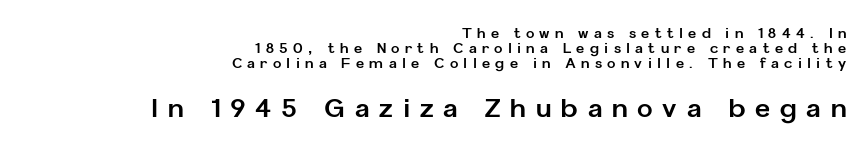
The image shows 26 px bold type, upright; set right-aligned, tight line spacing (1.08x), unusually wide letter spacing (+0.38 em), not underlined; the second (bottom) block is 1.86x larger.
